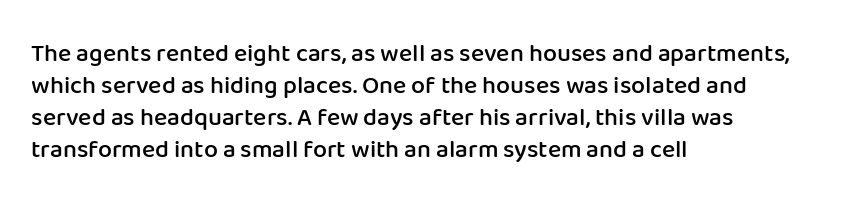
Tracking value appears to be zero — textbook default spacing. Weight check: semibold — heavier than regular, not quite bold. Line starts are locked; line ends wander. How would I describe the line gaps? Plain and ordinary. The gap between lines stays unmarked. Posture: straight, roman, zero tilt.
